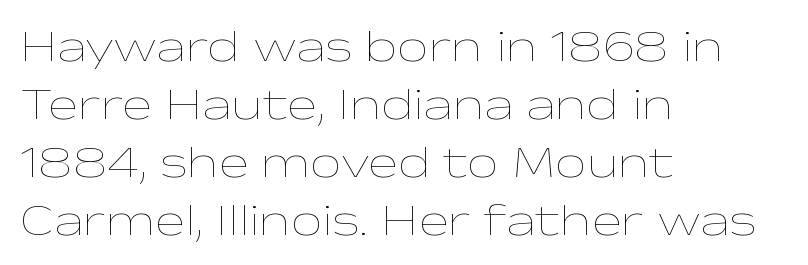
{"italic": "no", "bold": "no", "weight": "thin", "width": "wide", "stroke_contrast": "low", "x_height": "medium", "monospaced": "no", "underline": "no", "align": "left", "line_spacing": "normal", "line_spacing_ratio": 1.29, "letter_spacing": "normal", "letter_spacing_em": 0.0, "glyph_px": 45}
